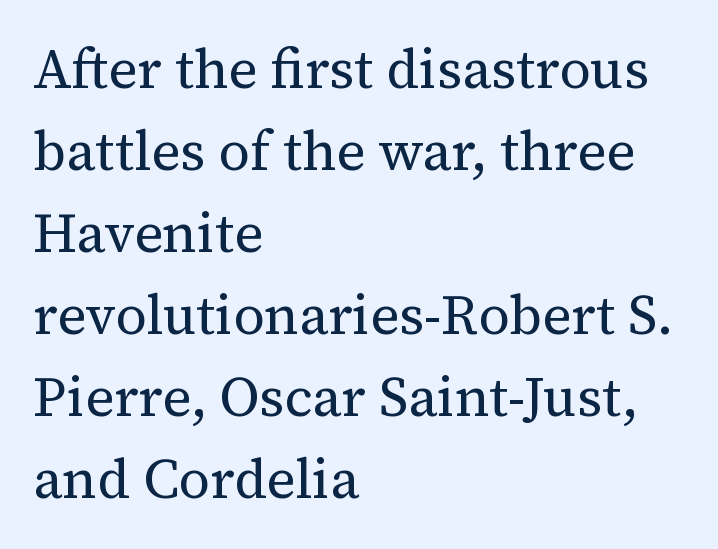
{"serif": "yes", "italic": "no", "bold": "no", "weight": "regular", "width": "normal", "stroke_contrast": "medium", "x_height": "medium", "monospaced": "no", "underline": "no", "align": "left", "line_spacing": "normal", "line_spacing_ratio": 1.49, "letter_spacing": "normal", "letter_spacing_em": 0.0, "glyph_px": 55}
